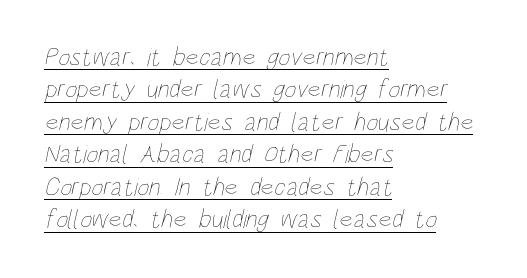
{"bold": "no", "underline": "yes", "align": "left", "line_spacing": "normal", "line_spacing_ratio": 1.25, "letter_spacing": "normal", "letter_spacing_em": 0.0, "glyph_px": 26}
